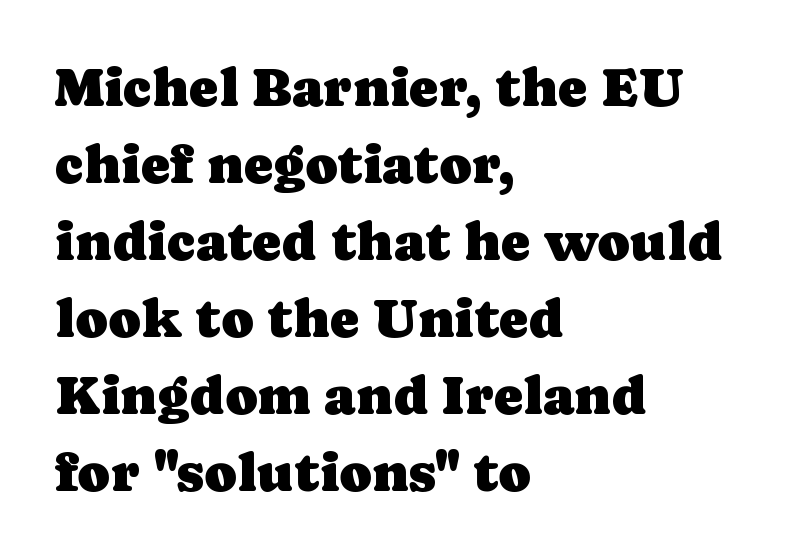
The image shows 55 px serif type, upright; set left-aligned, normal line spacing (1.4x), normal letter spacing, not underlined; low stroke contrast and a medium x-height.
